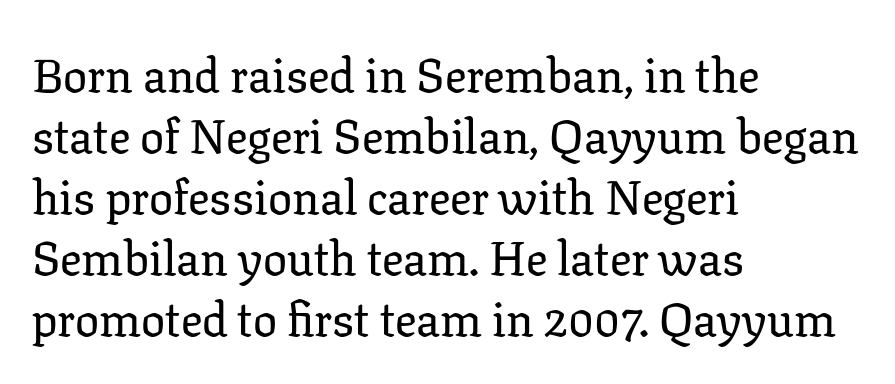
{"serif": "yes", "italic": "no", "width": "normal", "stroke_contrast": "low", "x_height": "medium", "monospaced": "no", "underline": "no", "align": "left", "line_spacing": "normal", "line_spacing_ratio": 1.27, "letter_spacing": "normal", "letter_spacing_em": 0.0, "glyph_px": 48}
